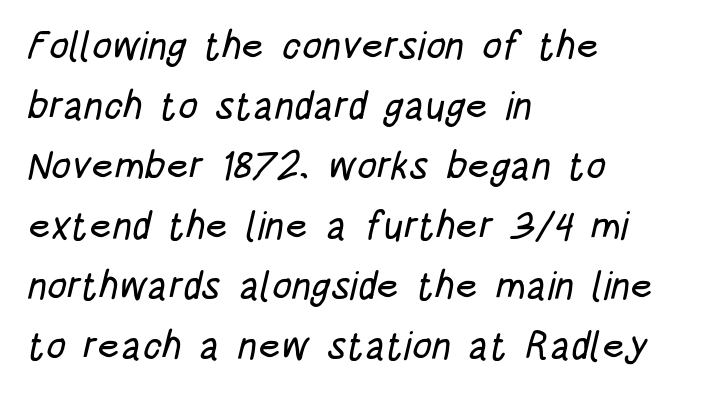
Does the copy run flush right? No — it runs flush left. The vertical gap from one line to the next is medium. Character widths vary here, with narrow letters taking less room than wide ones. The gaps between neighbouring characters are ordinary and unremarkable. Check the space under the baseline: it is left empty. Regarding serifs, this sample does without them.
